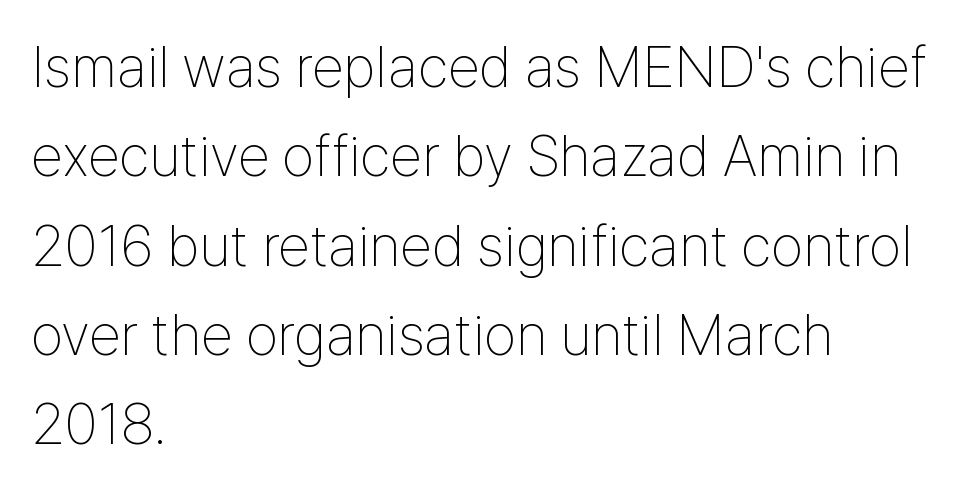
{"serif": "no", "italic": "no", "bold": "no", "weight": "thin", "width": "condensed", "stroke_contrast": "low", "x_height": "medium", "monospaced": "no", "underline": "no", "align": "left", "line_spacing": "normal", "line_spacing_ratio": 1.54, "letter_spacing": "normal", "letter_spacing_em": 0.0, "glyph_px": 58}
